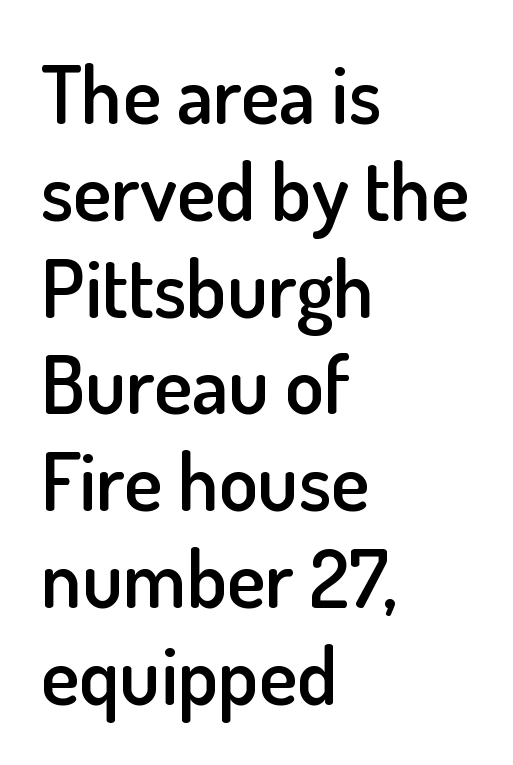
Check the space under the baseline: it is left empty. Reading down the block, your eye returns to a fixed left position each line. Does the lettering tilt? It doesn't — this is upright. Serif or sans? Sans — the stroke terminals are bare.
